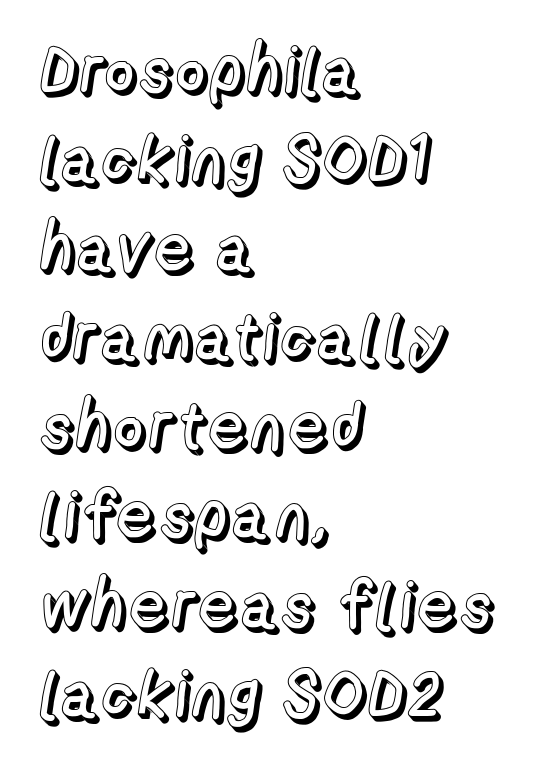
Q: Is the text italic (slanted)? A: Yes.
Q: Is the text underlined? A: No.
Q: How is the paragraph aligned? A: Left-aligned.
Q: Is the spacing between letters normal or unusually wide? A: Normal.
Q: Is the spacing between lines tight, normal or loose? A: Normal.
Q: Width (condensed, normal, or wide)? A: Normal.
Q: x-height? A: Medium.
Q: Monospaced? A: No.
